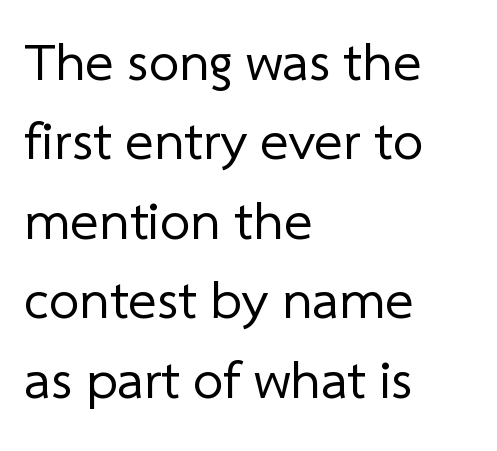
{"serif": "no", "bold": "no", "weight": "regular", "width": "normal", "stroke_contrast": "low", "x_height": "medium", "monospaced": "no", "underline": "no", "align": "left", "line_spacing": "normal", "line_spacing_ratio": 1.47, "letter_spacing": "normal", "letter_spacing_em": 0.0, "glyph_px": 54}
